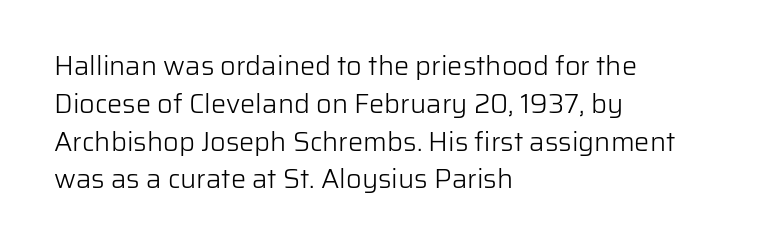
Q: Is the text bold? A: No.
Q: Is the text italic (slanted)? A: No, it is upright.
Q: Is the text underlined? A: No.
Q: How is the paragraph aligned? A: Left-aligned.
Q: Is the spacing between letters normal or unusually wide? A: Normal.
Q: Is the spacing between lines tight, normal or loose? A: Normal.
